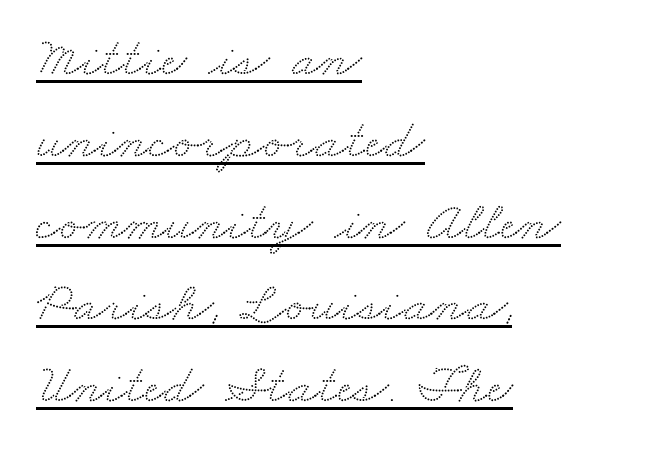
{"serif": "yes", "width": "wide", "stroke_contrast": "medium", "x_height": "small", "monospaced": "no", "underline": "yes", "align": "left", "line_spacing": "normal", "line_spacing_ratio": 1.46, "letter_spacing": "normal", "letter_spacing_em": 0.0, "glyph_px": 56}
